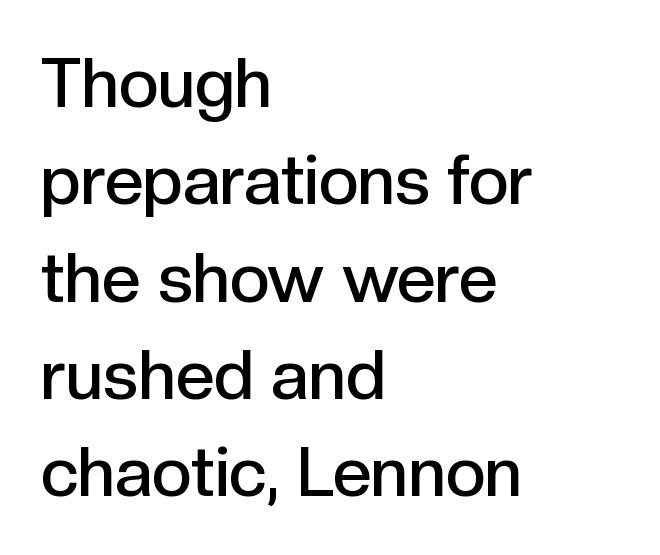
This rendering employs a face without finishing strokes, i.e., a sans-serif. In CSS terms this would be text-align: left. Honestly, there is no underline to notice here at all. These lines sit exactly where default settings would place them. The rendering uses a semibold face; strokes are thickened but not to full bold. What stands out about the letter spacing? Nothing — it is the standard amount.
